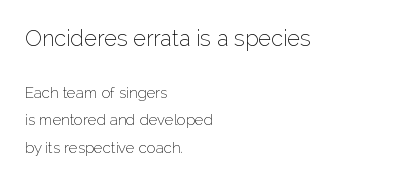
The image shows 22 px text type, upright; set left-aligned, line spacing 1.83x, normal letter spacing, not underlined; the first (top) block is 1.47x larger.
